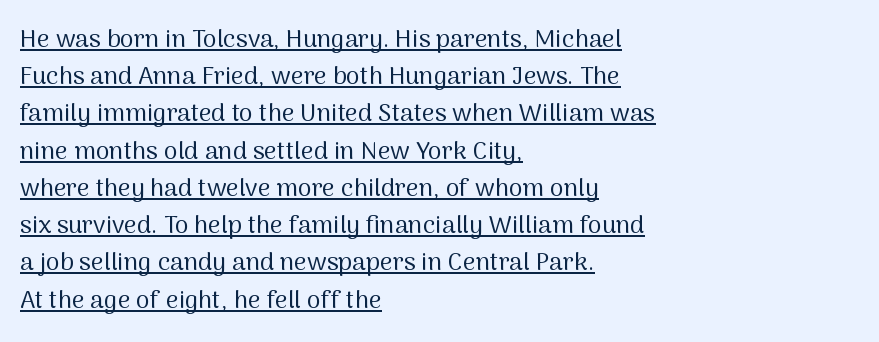
Nothing heavy about these letters — not bold at all. Each word holds together tightly as a unit, with standard inter-letter gaps. Is there any slant? The stems are plumb. This rendering features underlined lettering.
